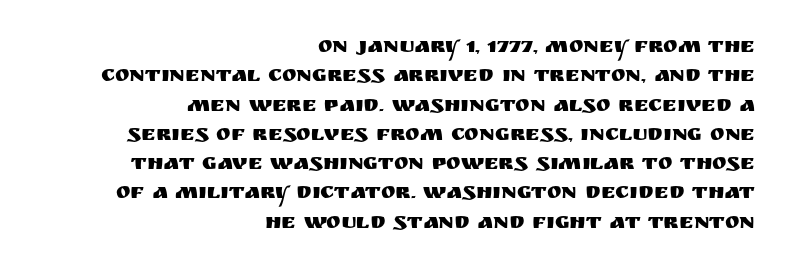
{"italic": "no", "underline": "no", "align": "right", "line_spacing": "normal", "line_spacing_ratio": 1.33, "letter_spacing": "normal", "letter_spacing_em": 0.0, "glyph_px": 22}
